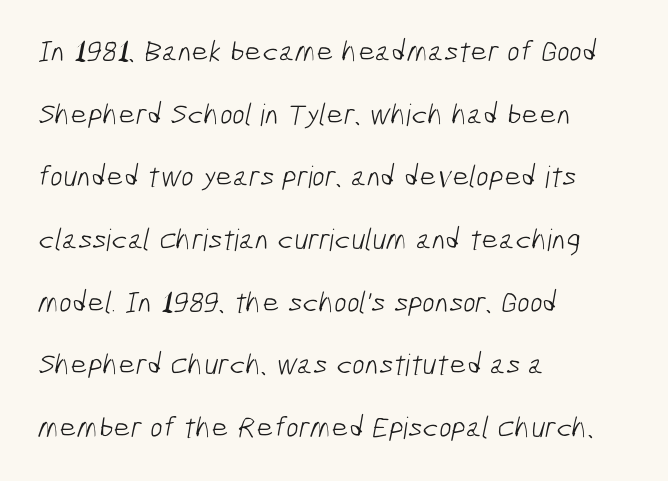
The image shows 30 px light, condensed sans-serif type; set left-aligned, loose line spacing (2.09x), normal letter spacing, not underlined; low stroke contrast and a medium x-height.
